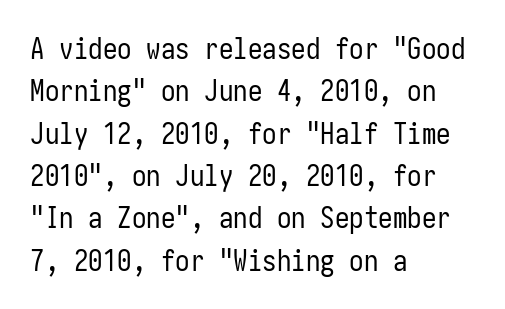
Notice how descenders clear the ascenders below comfortably — that's standard leading. Font category for this specimen: sans-serif. Weight: in the light-to-regular range. These lines were composed using upright roman letters. Compared with a centered layout, this one pins lines to the left instead. Lines of text with bare space underneath.
